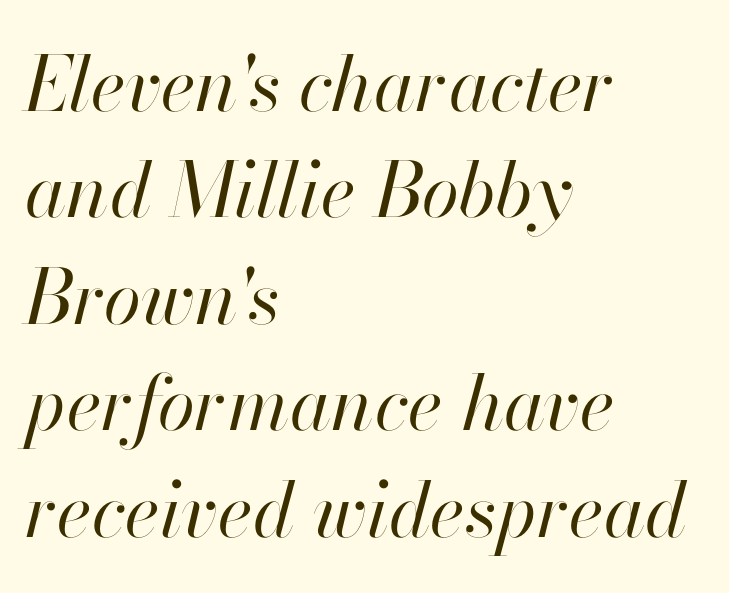
Q: Is the text bold? A: No.
Q: Is the text italic (slanted)? A: Yes, it leans right by about 13 degrees.
Q: Is the text underlined? A: No.
Q: How is the paragraph aligned? A: Left-aligned.
Q: Is the spacing between letters normal or unusually wide? A: Normal.
Q: Is the spacing between lines tight, normal or loose? A: Normal.
Q: Width (condensed, normal, or wide)? A: Normal.
Q: Stroke contrast? A: High.
Q: x-height? A: Small.
Q: Monospaced? A: No.
